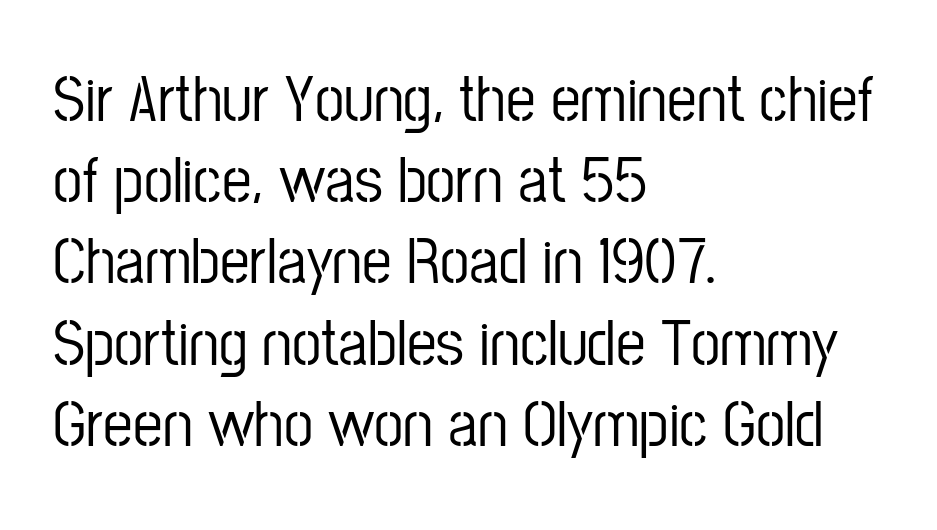
The image shows 66 px condensed sans-serif type, upright; set left-aligned, line spacing 1.23x, normal letter spacing, not underlined; low stroke contrast and a medium x-height.
